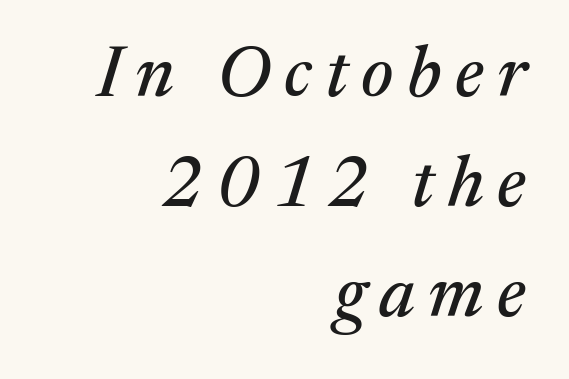
These lines are set flush right with a ragged left edge. The designer left line spacing at the default. Just letters on the line, the space beneath them empty. Is the type slanted? Yes — the strokes lean at a clear angle. Small tapered or slab feet sit at the stroke ends, so this counts as serif. You could not count columns in this text — the font is proportionally spaced.
